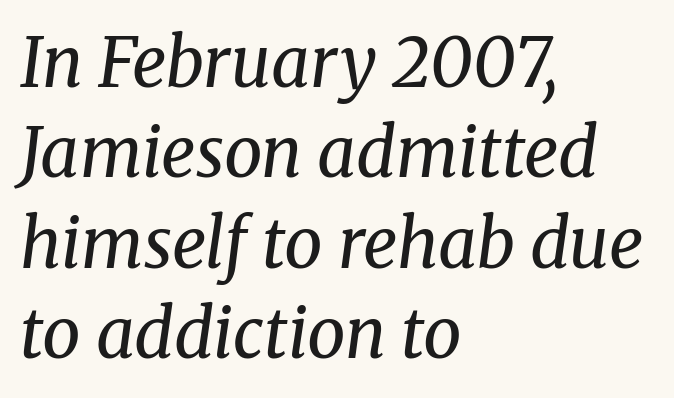
Teacher's note: observe the even left margin — that is flush-left alignment. Each letter keeps its own natural width here, so spacing adapts to shape. The type family on display is of the serif kind. Glance below the letters and you will spot only blank space. Observe the lean: these are italic letterforms.
